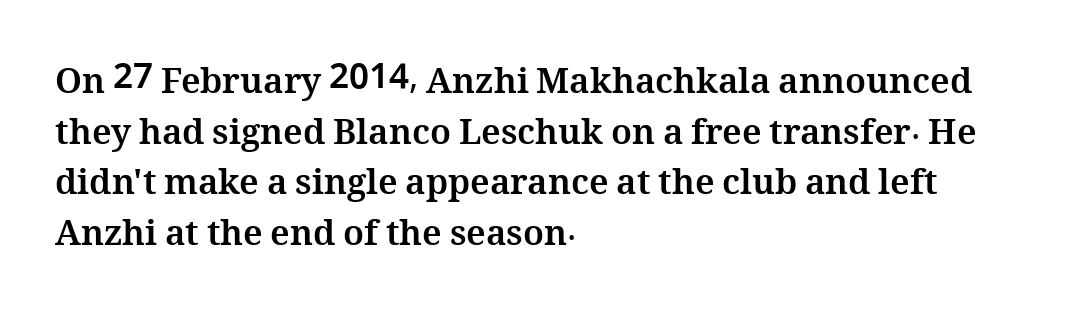
Q: Is the text bold? A: Yes.
Q: Is the text italic (slanted)? A: No, it is upright.
Q: Is the text underlined? A: No.
Q: How is the paragraph aligned? A: Left-aligned.
Q: Is the spacing between letters normal or unusually wide? A: Normal.
Q: Is the spacing between lines tight, normal or loose? A: Normal.
Q: Width (condensed, normal, or wide)? A: Normal.
Q: Stroke contrast? A: Medium.
Q: x-height? A: Medium.
Q: Monospaced? A: No.
